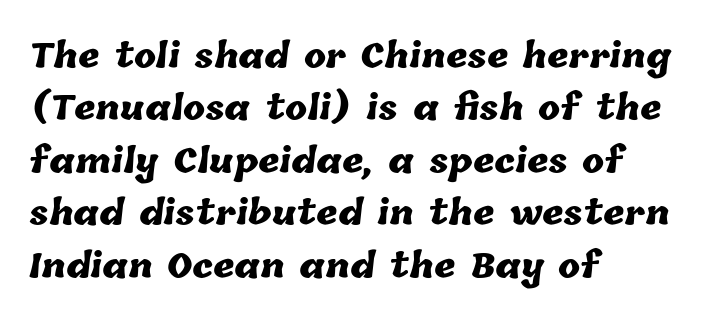
Q: Is the text bold? A: Yes.
Q: Is the text underlined? A: No.
Q: How is the paragraph aligned? A: Left-aligned.
Q: Is the spacing between letters normal or unusually wide? A: Normal.
Q: Is the spacing between lines tight, normal or loose? A: Normal.
Q: Width (condensed, normal, or wide)? A: Normal.
Q: Stroke contrast? A: Low.
Q: x-height? A: Medium.
Q: Monospaced? A: No.
